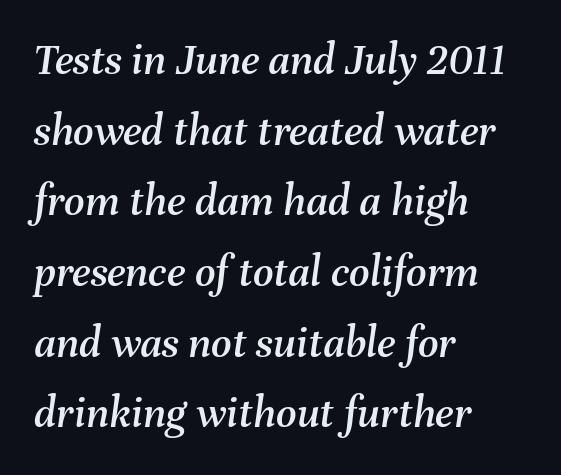
The setting favours the left margin, as ordinary paragraphs usually do. Would a proofreader flag this as italicized? Yes. Default kerning and tracking; the words read as compact shapes. Students, observe: this is what conventionally led text looks like. The rendering uses natural spacing where letterforms have individual widths.
